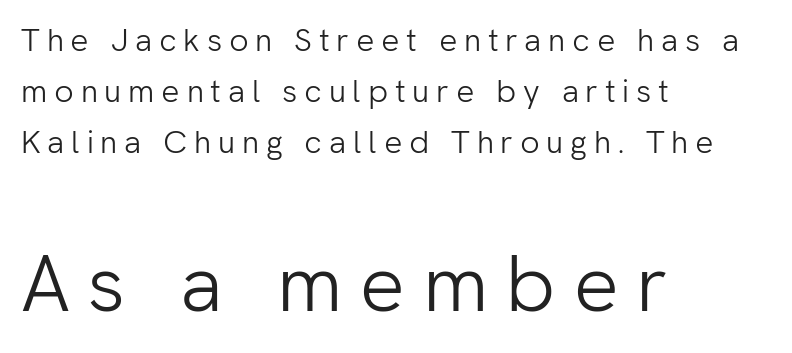
The image shows 80 px light sans-serif type, upright; set left-aligned, normal line spacing (1.59x), unusually wide letter spacing (+0.21 em), not underlined; the second (bottom) block is 2.5x larger; low stroke contrast and a medium x-height.
